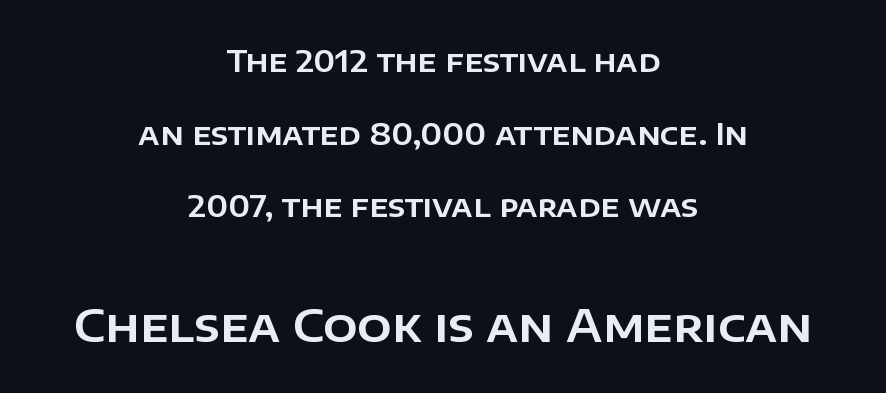
{"serif": "no", "italic": "no", "width": "normal", "stroke_contrast": "low", "x_height": "large", "monospaced": "no", "underline": "no", "align": "center", "line_spacing": "loose", "line_spacing_ratio": 2.42, "letter_spacing": "normal", "letter_spacing_em": 0.0, "larger_block": "second", "size_ratio": 1.5, "glyph_px": 45}
